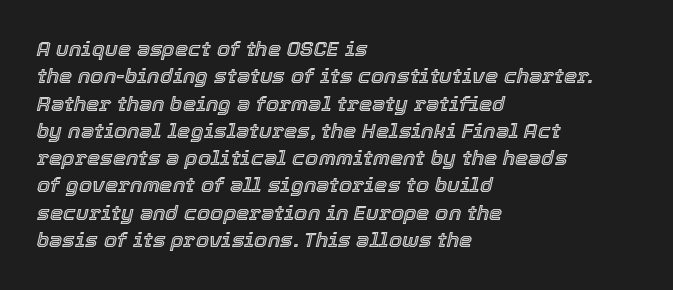
Q: Is the text italic (slanted)? A: Yes, it leans right by about 12 degrees.
Q: Is the text underlined? A: No.
Q: How is the paragraph aligned? A: Left-aligned.
Q: Is the spacing between letters normal or unusually wide? A: Normal.
Q: Is the spacing between lines tight, normal or loose? A: Normal.
